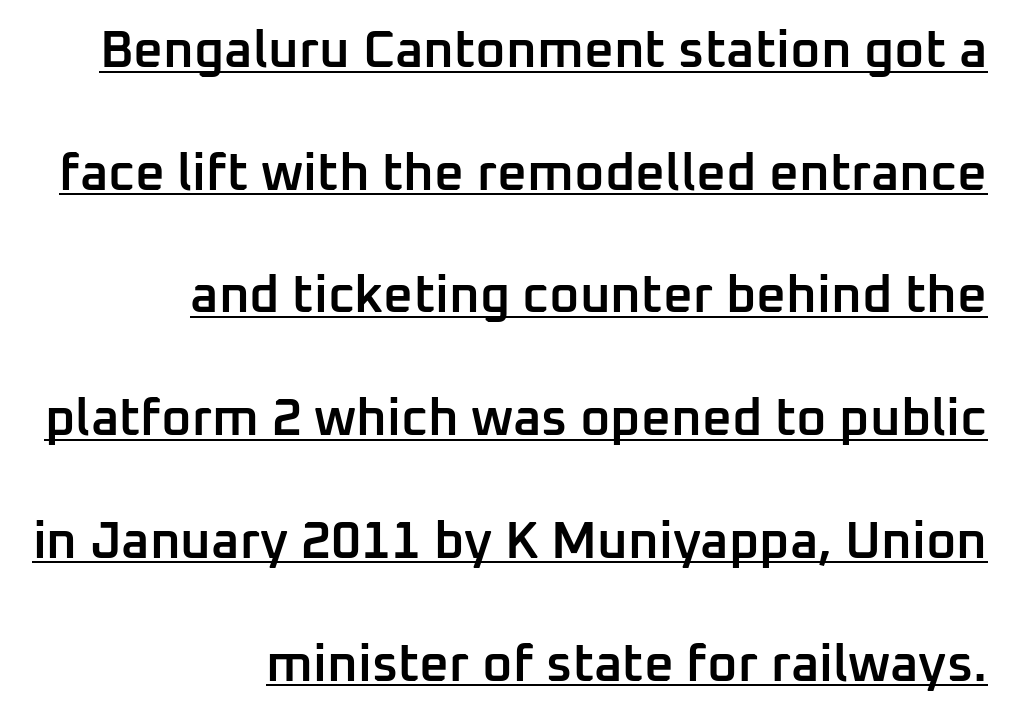
Set as a demibold, roughly 600 on the weight scale. Honestly, the rows look like they've been pulled way apart. Each letter keeps its own natural width here, so spacing adapts to shape. Notice how the passage keeps a crisp vertical edge on the right only.
